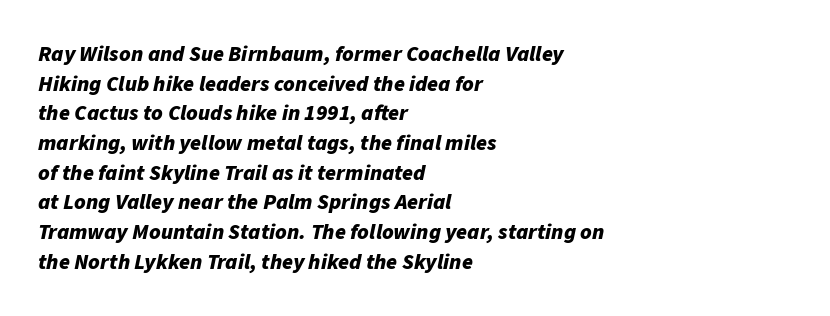
{"italic": "yes", "lean": "right", "slant_degrees": 11, "bold": "yes", "underline": "no", "align": "left", "line_spacing": "normal", "line_spacing_ratio": 1.35, "letter_spacing": "normal", "letter_spacing_em": 0.0, "glyph_px": 22}
